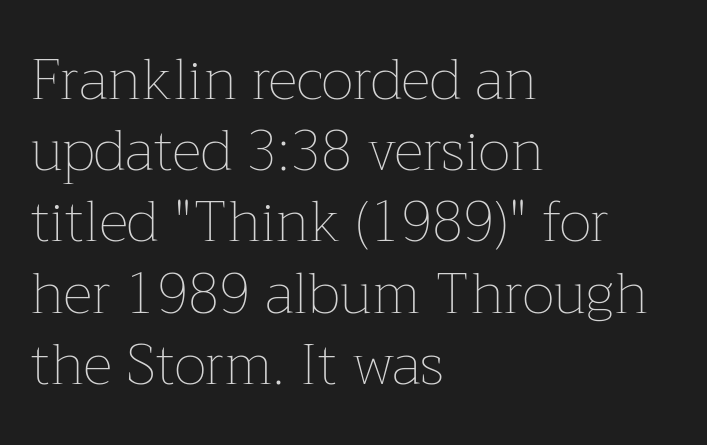
Here the designer chose a conventional face with non-uniform glyph widths. Stroke thickness stays within the range of a standard reading face or lighter. Is the letter spacing exaggerated? No — it looks like the ordinary default. If you drew a line through each stem, it would be perfectly vertical. Descenders are the only things crossing below the line.
